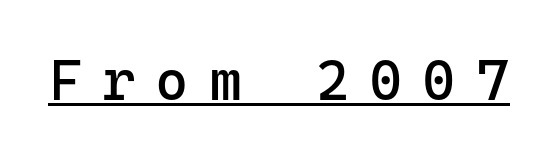
The image shows 57 px regular-weight sans-serif type, upright; set unusually wide letter spacing (+0.35 em), underlined; low stroke contrast and a medium x-height.
